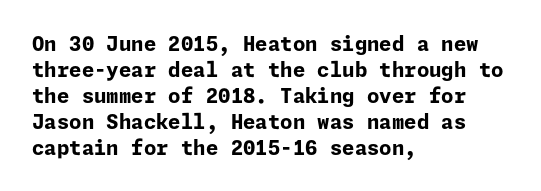
The lettering holds an erect, upright posture throughout. The text block is weighted toward the left margin, trailing off unevenly rightward. The strokes are fattened all the way to bold. Bare-footed words on every line.
